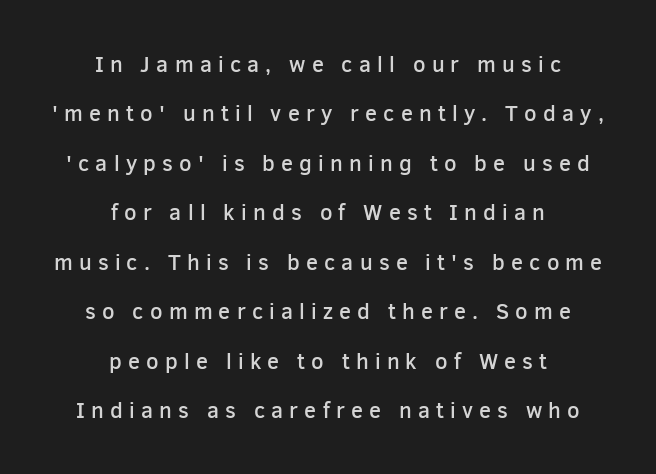
The image shows 22 px text type, upright; set centered, loose line spacing (2.25x), unusually wide letter spacing (+0.28 em), not underlined.
